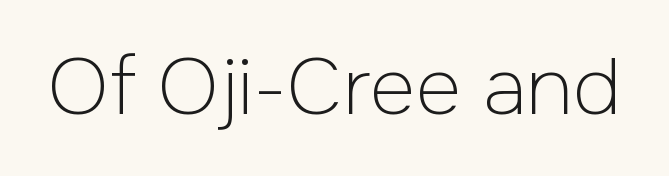
The image shows 79 px light sans-serif type, upright; set normal letter spacing, not underlined; low stroke contrast and a medium x-height.
